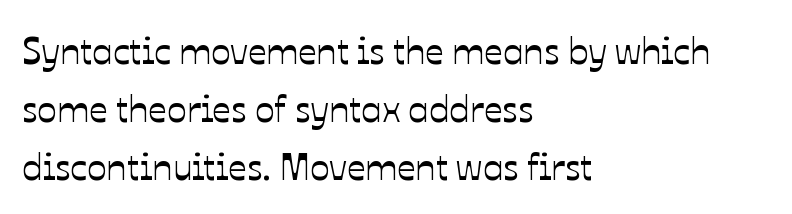
The image shows 37 px text type, upright; set left-aligned, normal line spacing (1.57x), normal letter spacing, not underlined; low stroke contrast and a medium x-height.
